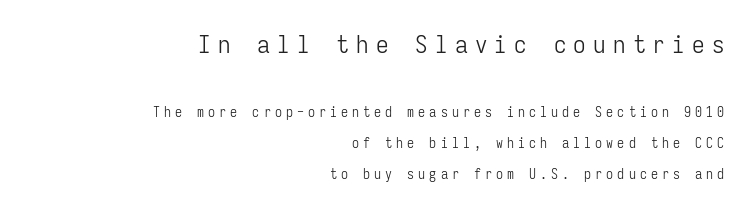
{"italic": "no", "bold": "no", "underline": "no", "align": "right", "line_spacing": "loose", "line_spacing_ratio": 2.2, "letter_spacing": "wide", "letter_spacing_em": 0.29, "larger_block": "first", "size_ratio": 1.79, "glyph_px": 25}
